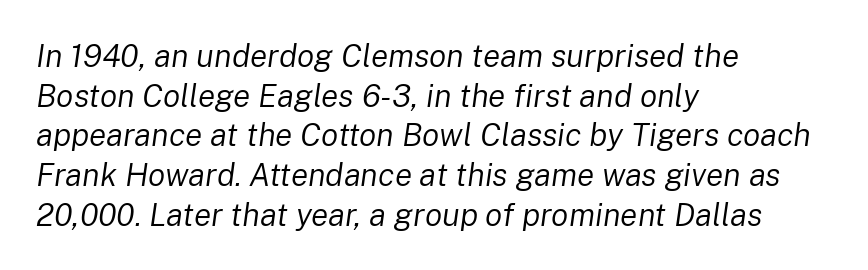
{"italic": "yes", "lean": "right", "slant_degrees": 8, "bold": "no", "weight": "regular", "width": "normal", "stroke_contrast": "low", "x_height": "medium", "monospaced": "no", "underline": "no", "align": "left", "line_spacing_ratio": 1.24, "letter_spacing": "normal", "letter_spacing_em": 0.0, "glyph_px": 32}
